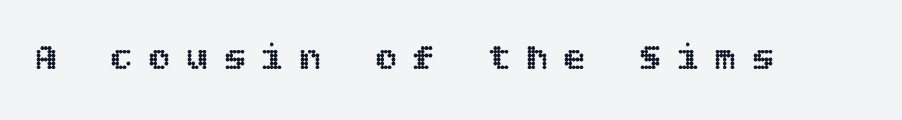
Posture: straight, roman, zero tilt. Display-style spreading of the glyphs; the letterfit is very open. Rule under the text: the space is simply empty.
